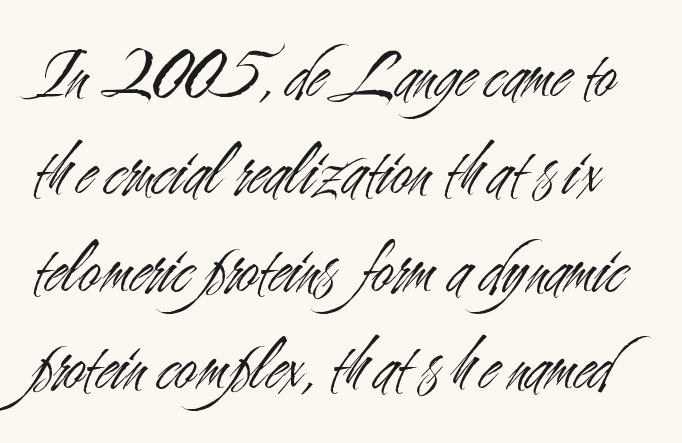
The image shows 75 px light, condensed sans-serif type; set normal line spacing (1.3x), normal letter spacing, not underlined; medium stroke contrast and a small x-height.
